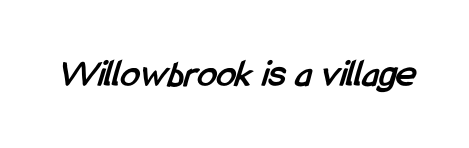
{"serif": "no", "bold": "yes", "weight": "semibold", "width": "condensed", "stroke_contrast": "low", "x_height": "medium", "monospaced": "no", "underline": "no", "letter_spacing": "normal", "letter_spacing_em": 0.0, "glyph_px": 39}
